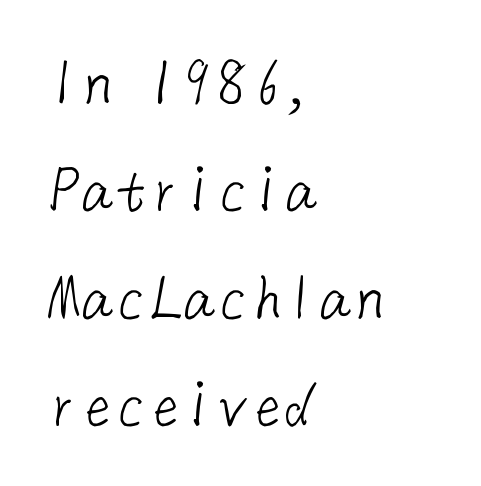
Q: Is the text bold? A: No.
Q: Is the typeface a serif or a sans-serif typeface? A: Sans-serif.
Q: Is the text underlined? A: No.
Q: How is the paragraph aligned? A: Left-aligned.
Q: Is the spacing between letters normal or unusually wide? A: Normal.
Q: Is the spacing between lines tight, normal or loose? A: Normal.
Q: Width (condensed, normal, or wide)? A: Normal.
Q: Stroke contrast? A: Low.
Q: x-height? A: Medium.
